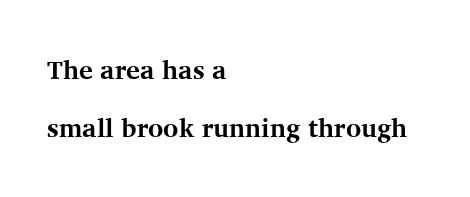
The image shows 26 px bold type, upright; set left-aligned, loose line spacing (2.25x), normal letter spacing, not underlined.
